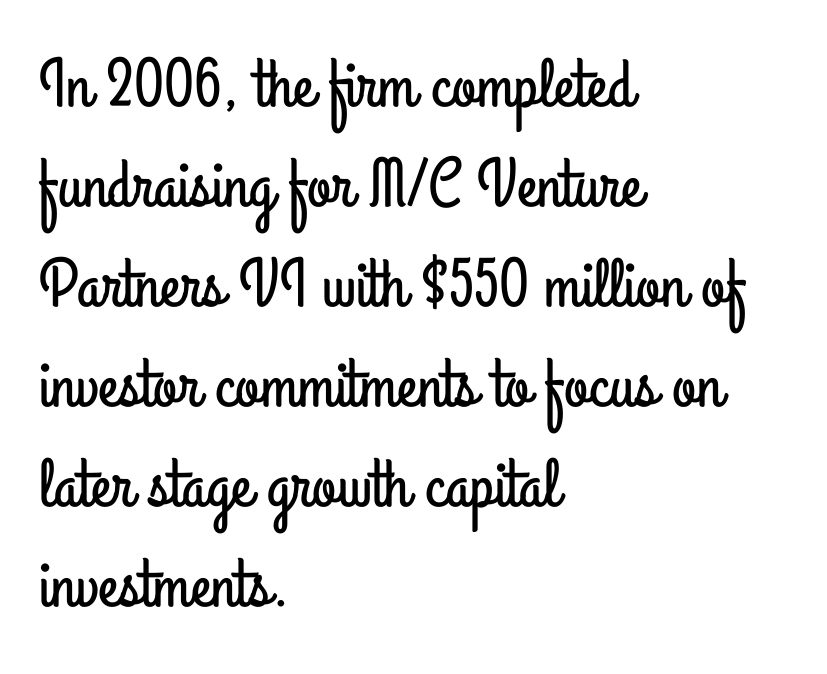
{"serif": "no", "italic": "no", "width": "condensed", "stroke_contrast": "low", "x_height": "small", "monospaced": "no", "underline": "no", "align": "left", "line_spacing": "normal", "line_spacing_ratio": 1.45, "letter_spacing": "normal", "letter_spacing_em": 0.0, "glyph_px": 69}
